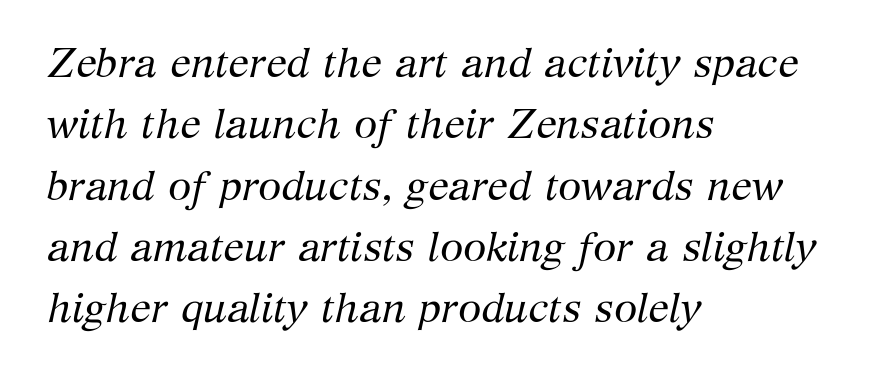
Q: Is the text bold? A: No.
Q: Is the text italic (slanted)? A: Yes, it leans right by about 12 degrees.
Q: Is the typeface a serif or a sans-serif typeface? A: Serif.
Q: Is the text underlined? A: No.
Q: How is the paragraph aligned? A: Left-aligned.
Q: Is the spacing between letters normal or unusually wide? A: Normal.
Q: Is the spacing between lines tight, normal or loose? A: Normal.
Q: Width (condensed, normal, or wide)? A: Normal.
Q: Stroke contrast? A: Medium.
Q: x-height? A: Medium.
Q: Monospaced? A: No.
